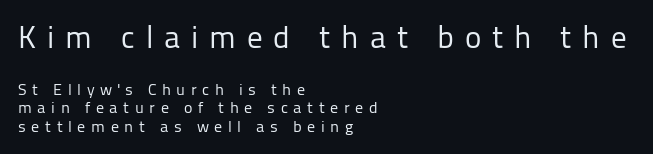
{"serif": "no", "italic": "no", "bold": "no", "weight": "regular", "width": "normal", "stroke_contrast": "low", "x_height": "medium", "monospaced": "no", "underline": "no", "align": "left", "line_spacing_ratio": 1.16, "letter_spacing": "wide", "letter_spacing_em": 0.35, "larger_block": "first", "size_ratio": 1.94, "glyph_px": 31}
